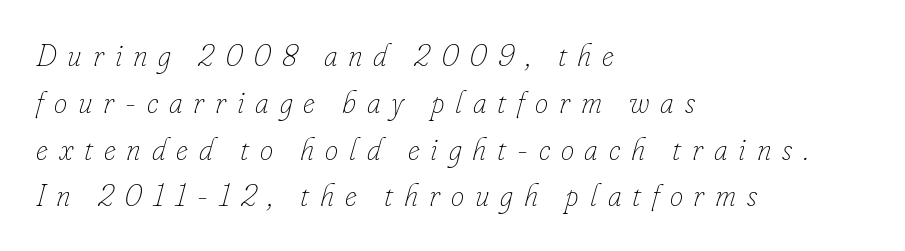
This sample is left-justified, so line endings fall wherever the words run out. Proportional: the letters do not fall into vertical columns. In terms of posture, this sample is oblique. Inter-character spacing is expanded well beyond the font's built-in metrics. In terms of leading, this rendering sits right in the middle. The weight would be labelled regular, book, light, or lighter still.
